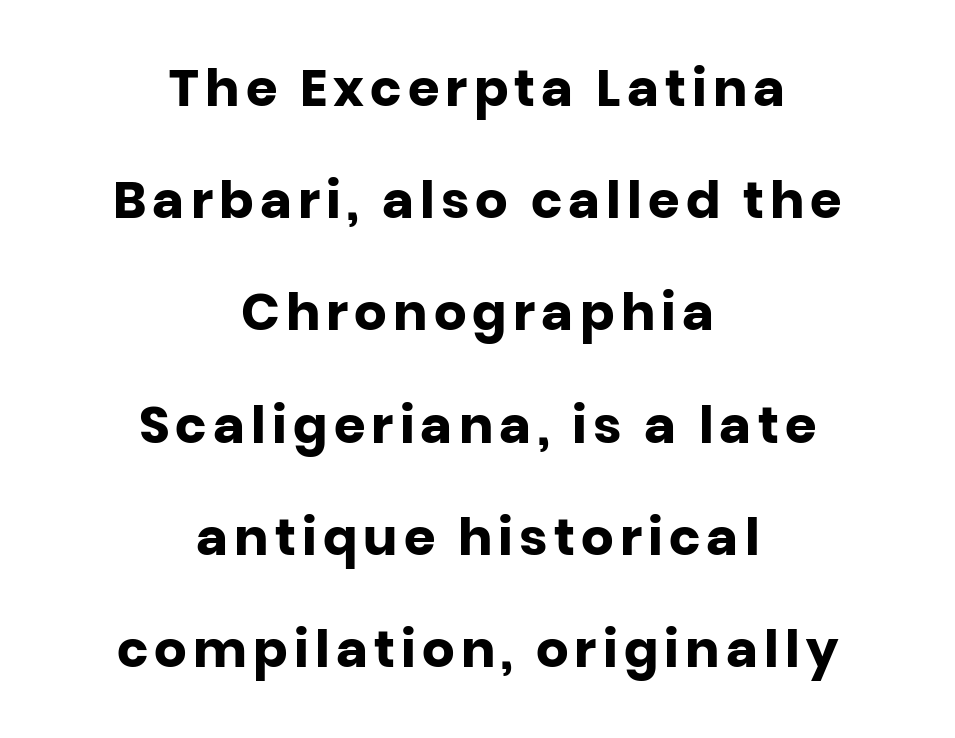
You can tell from the bare stems that sans-serif type was used. I'd describe the lettering as bold — thick and assertive. The compositor balanced each line on the midline. The glyphs are unaccompanied by any horizontal stroke below them.
